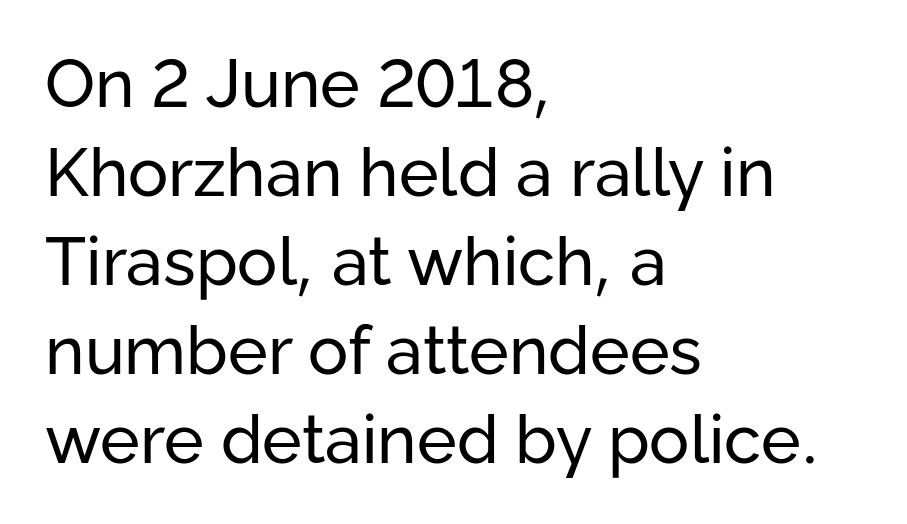
Is this a fixed-width face? No — the glyphs have proportional, varying widths. Inter-character spacing is left at the font's built-in metrics. Typeset ragged right — the left edge is the straight one. Compared with typical paragraphs, the rows here are spaced about the same.
